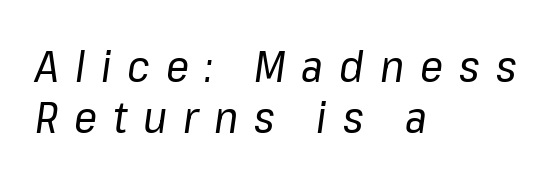
It's the slanting kind of type. Stems and bowls with no extra thickness — not bold. Short note: letters widely spaced. Looks like regular typesetting: each glyph gets only the width it needs. The ragged edge is on the right, which tells us the setting is flush left.
